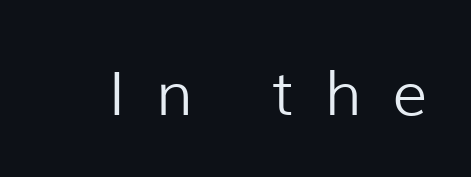
A clean baseline with only descenders dipping below it. What kind of face is this? One without serifs — a sans. The letters stand straight up with perfectly vertical stems. Varying glyph widths throughout — classic text-font behaviour. Glyph-to-glyph distance is far greater than everyday printed text.
